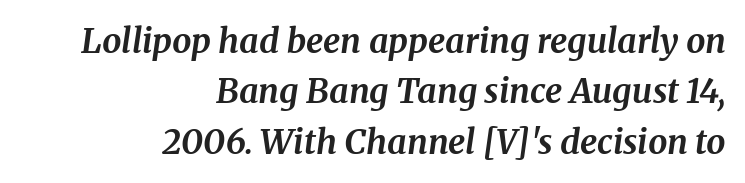
The image shows 34 px bold serif type, italic (leaning right); set right-aligned, normal line spacing (1.48x), normal letter spacing, not underlined; medium stroke contrast and a medium x-height.
